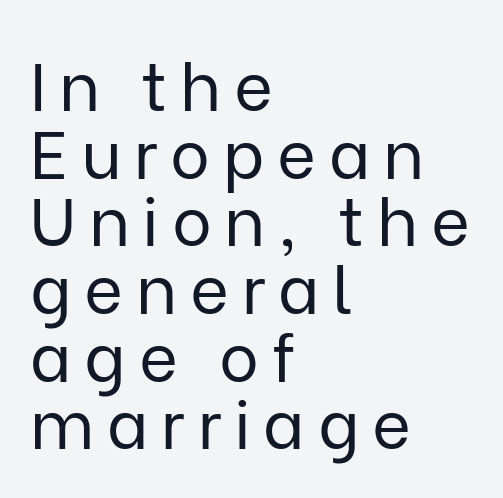
The image shows 67 px regular-weight sans-serif type, upright; set left-aligned, tight line spacing (1.01x), not underlined; low stroke contrast and a medium x-height.
